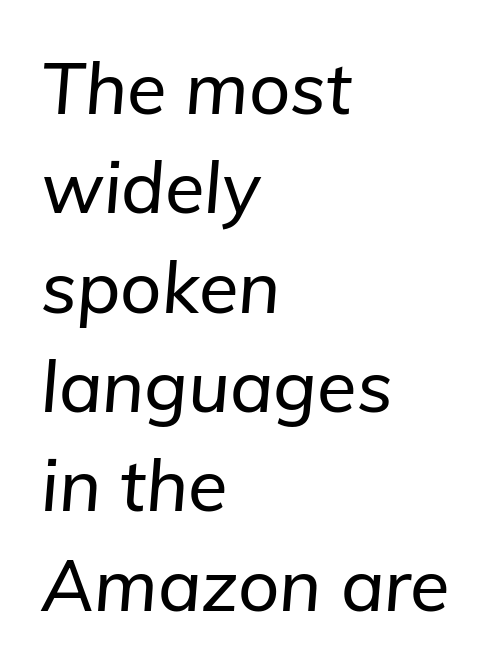
Teacher's note: observe the even left margin — that is flush-left alignment. The gap between lines stays unmarked. Is this a fixed-width face? No — the glyphs have proportional, varying widths. Would a proofreader flag this as italicized? Yes. Successive baselines arrive at the customary interval.
